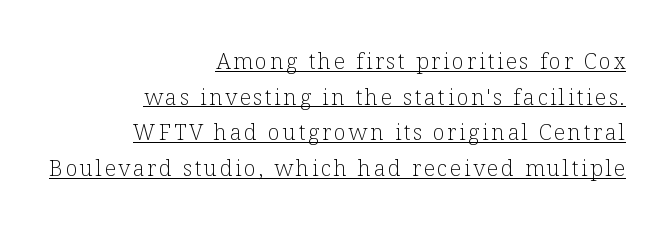
Q: Is the text bold? A: No.
Q: Is the text italic (slanted)? A: No, it is upright.
Q: Is the text underlined? A: Yes.
Q: How is the paragraph aligned? A: Right-aligned.
Q: Is the spacing between lines tight, normal or loose? A: Normal.
